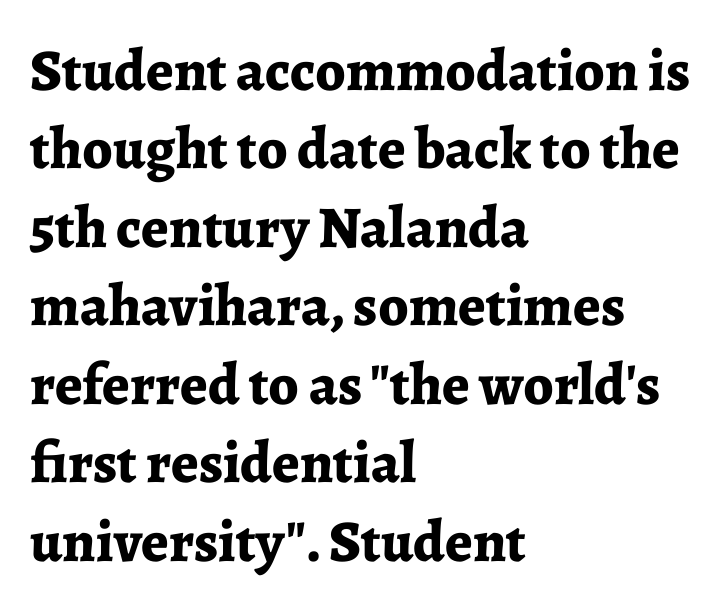
The image shows 59 px bold serif type, upright; set left-aligned, normal line spacing (1.33x), normal letter spacing, not underlined; low stroke contrast and a medium x-height.
